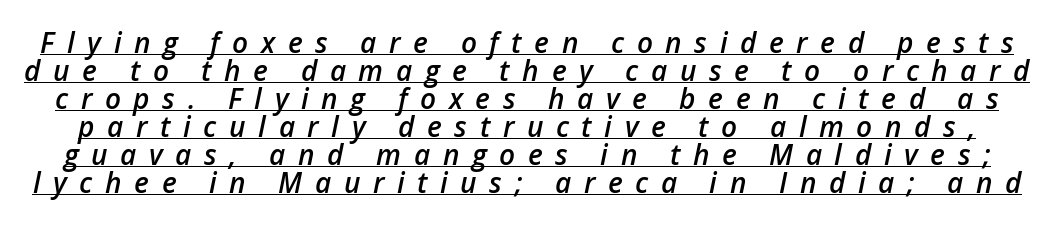
Q: Is the text bold? A: Semi-bold.
Q: Is the text italic (slanted)? A: Yes, it leans right by about 12 degrees.
Q: Is the text underlined? A: Yes.
Q: Is the spacing between letters normal or unusually wide? A: Unusually wide.
Q: Is the spacing between lines tight, normal or loose? A: Tight.
Q: Width (condensed, normal, or wide)? A: Normal.
Q: Stroke contrast? A: Low.
Q: x-height? A: Medium.
Q: Monospaced? A: No.
